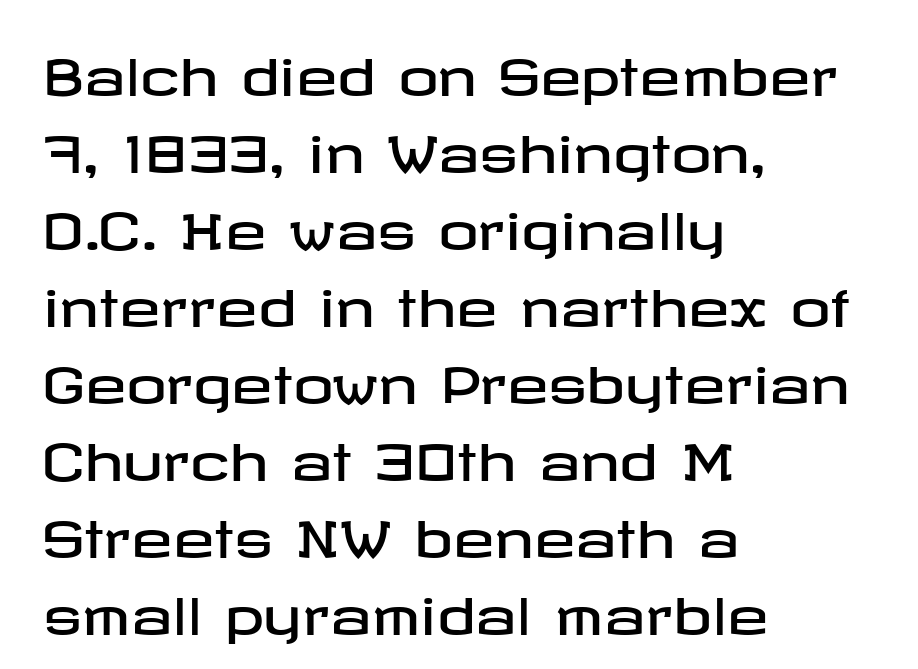
The font family rendered here belongs to the sans-serif group. A student would call this left alignment; a typographer would say flush left, rag right. Honestly, the letter spacing is just normal — you wouldn't notice it. Every character sits straight up, as roman type does. Each row of text sits above clean, open space. Quick note: interline space is typical.
